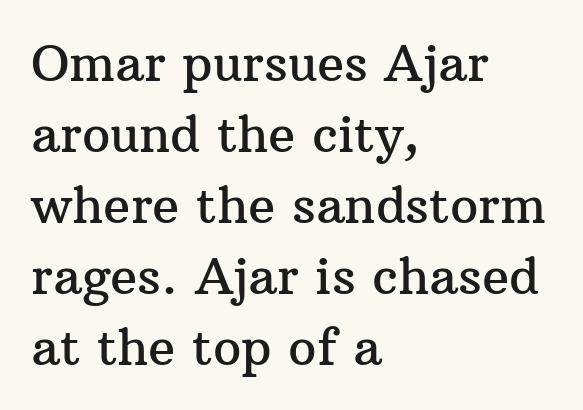
The image shows 50 px serif type, upright; set left-aligned, normal line spacing (1.42x), normal letter spacing, not underlined; medium stroke contrast and a medium x-height.
